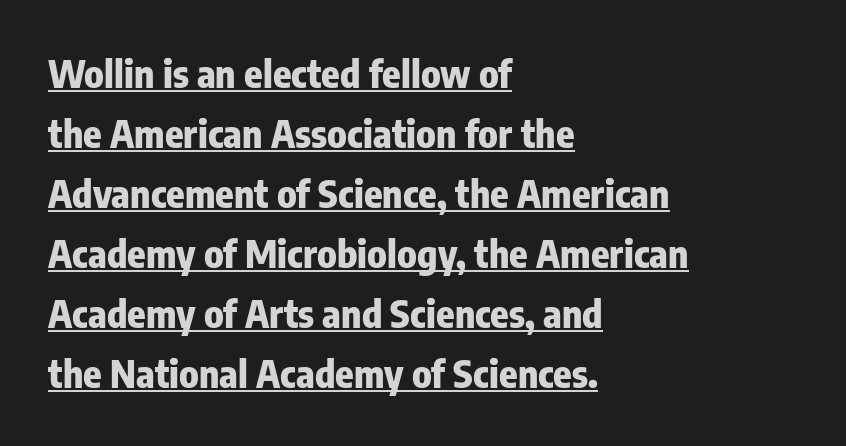
The image shows 38 px heavy, condensed sans-serif type, upright; set left-aligned, normal line spacing (1.58x), normal letter spacing, underlined; low stroke contrast and a medium x-height.
